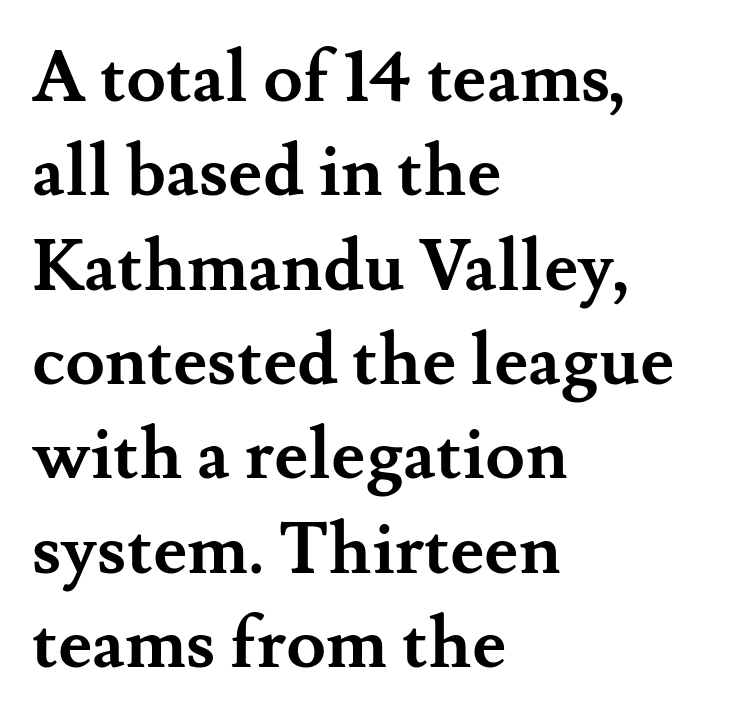
Q: Is the text bold? A: Yes.
Q: Is the text italic (slanted)? A: No, it is upright.
Q: Is the typeface a serif or a sans-serif typeface? A: Serif.
Q: Is the text underlined? A: No.
Q: How is the paragraph aligned? A: Left-aligned.
Q: Is the spacing between letters normal or unusually wide? A: Normal.
Q: Is the spacing between lines tight, normal or loose? A: Normal.
Q: Width (condensed, normal, or wide)? A: Normal.
Q: Stroke contrast? A: Medium.
Q: x-height? A: Small.
Q: Monospaced? A: No.
